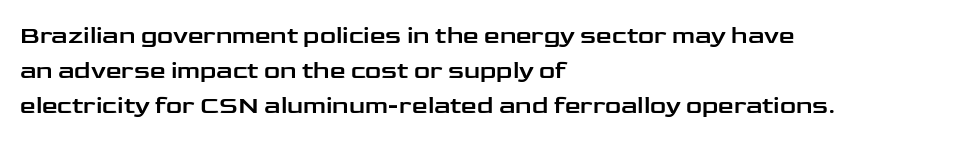
{"italic": "no", "underline": "no", "align": "left", "line_spacing": "normal", "line_spacing_ratio": 1.41, "letter_spacing": "normal", "letter_spacing_em": 0.0, "glyph_px": 25}
